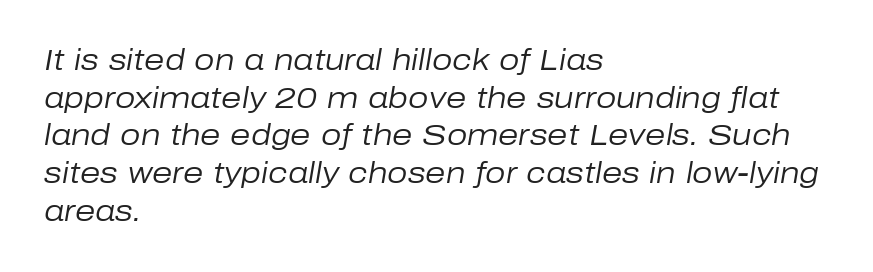
{"italic": "yes", "lean": "right", "slant_degrees": 10, "bold": "no", "weight": "regular", "width": "normal", "stroke_contrast": "low", "x_height": "medium", "monospaced": "no", "underline": "no", "align": "left", "line_spacing": "normal", "line_spacing_ratio": 1.3, "letter_spacing": "normal", "letter_spacing_em": 0.0, "glyph_px": 29}
